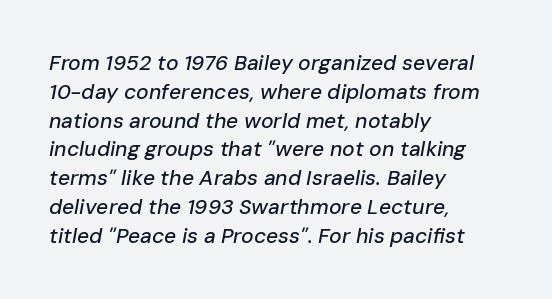
Q: Is the text italic (slanted)? A: Yes, it leans right by about 10 degrees.
Q: Is the text underlined? A: No.
Q: How is the paragraph aligned? A: Left-aligned.
Q: Is the spacing between letters normal or unusually wide? A: Normal.
Q: Is the spacing between lines tight, normal or loose? A: Normal.
